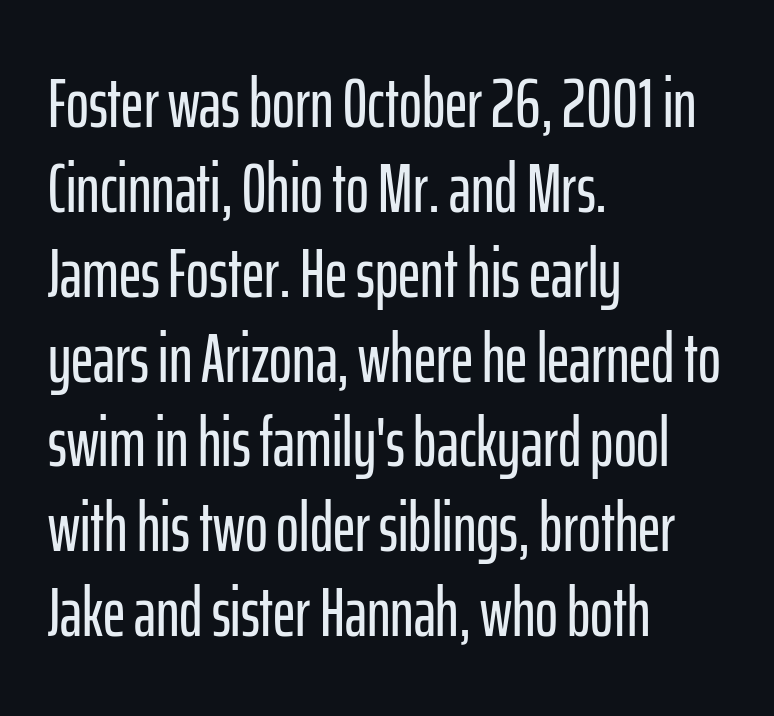
{"serif": "no", "italic": "no", "width": "condensed", "stroke_contrast": "low", "x_height": "medium", "monospaced": "no", "underline": "no", "align": "left", "line_spacing_ratio": 1.23, "letter_spacing": "normal", "letter_spacing_em": 0.0, "glyph_px": 69}
